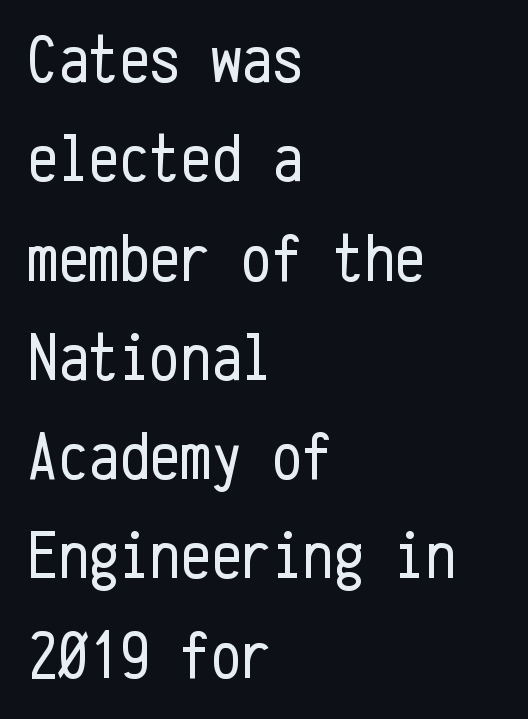
The image shows 68 px regular-weight, condensed sans-serif type, upright, monospaced; set left-aligned, normal line spacing (1.46x), normal letter spacing, not underlined; low stroke contrast and a medium x-height.
